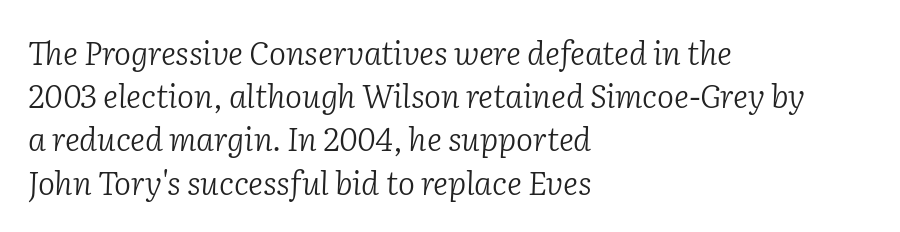
The lettering tilts uniformly, giving the passage an italic look. A typesetter would call this proportional, since set widths differ per character. This rendering employs a face with finishing strokes, i.e., a serif. Honestly, the row spacing looks completely unremarkable.
